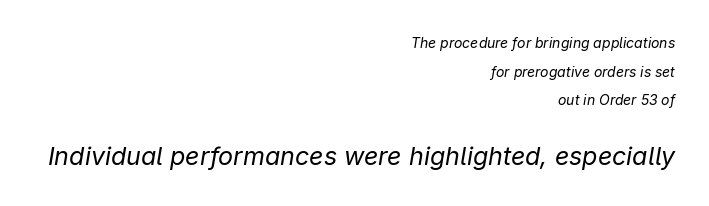
The image shows 25 px text type, italic (leaning right); set right-aligned, loose line spacing (2.04x), normal letter spacing, not underlined; the second (bottom) block is 1.79x larger.
